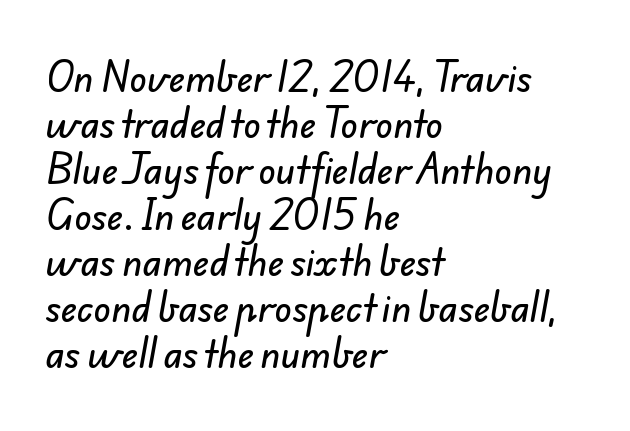
{"serif": "no", "width": "normal", "stroke_contrast": "low", "x_height": "small", "monospaced": "no", "underline": "no", "align": "left", "line_spacing": "normal", "line_spacing_ratio": 1.28, "letter_spacing": "normal", "letter_spacing_em": 0.0, "glyph_px": 36}
